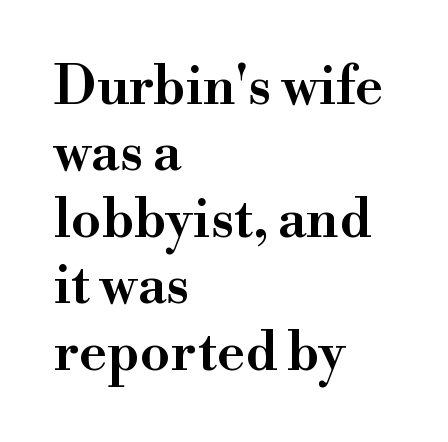
Q: Is the text bold? A: Semi-bold.
Q: Is the text italic (slanted)? A: No, it is upright.
Q: Is the typeface a serif or a sans-serif typeface? A: Serif.
Q: Is the text underlined? A: No.
Q: How is the paragraph aligned? A: Left-aligned.
Q: Is the spacing between letters normal or unusually wide? A: Normal.
Q: Width (condensed, normal, or wide)? A: Normal.
Q: Stroke contrast? A: High.
Q: x-height? A: Small.
Q: Monospaced? A: No.
